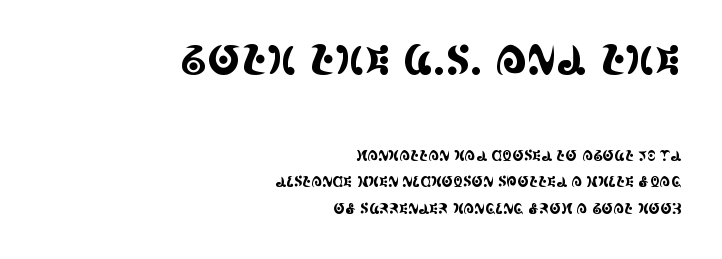
The image shows 40 px condensed serif type, upright; set right-aligned, line spacing 1.89x, normal letter spacing, not underlined; the first (top) block is 2.86x larger; a large x-height.
